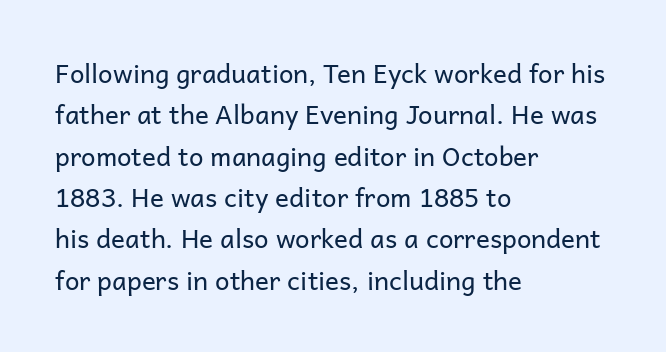
{"italic": "no", "bold": "no", "underline": "no", "align": "left", "line_spacing": "normal", "line_spacing_ratio": 1.59, "letter_spacing": "normal", "letter_spacing_em": 0.0, "glyph_px": 26}
